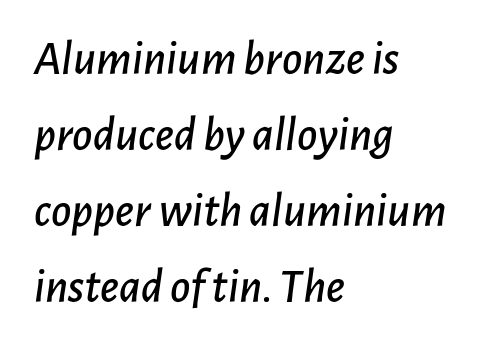
The image shows 49 px text type, italic (leaning right); set left-aligned, normal line spacing (1.55x), normal letter spacing, not underlined; low stroke contrast and a medium x-height.
